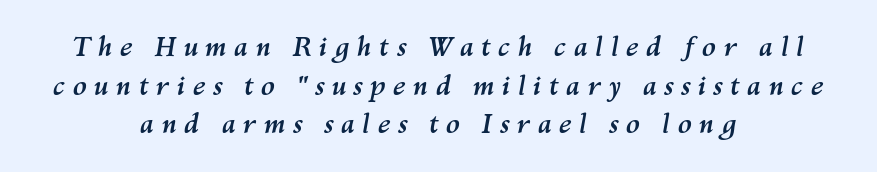
{"italic": "yes", "lean": "right", "slant_degrees": 10, "bold": "yes", "underline": "no", "align": "center", "line_spacing": "normal", "line_spacing_ratio": 1.49, "letter_spacing": "wide", "letter_spacing_em": 0.27, "glyph_px": 26}
